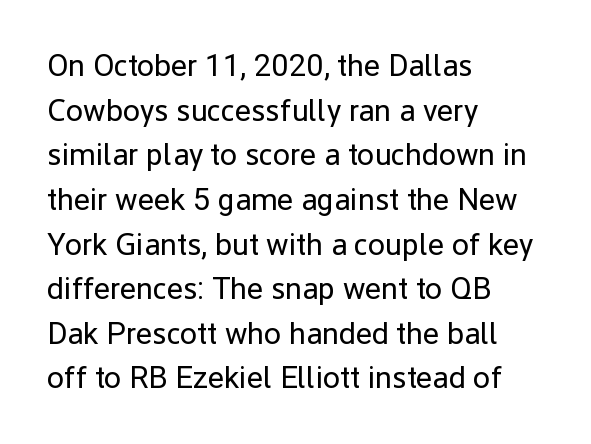
{"serif": "no", "italic": "no", "bold": "no", "weight": "regular", "width": "normal", "stroke_contrast": "low", "x_height": "medium", "monospaced": "no", "underline": "no", "align": "left", "line_spacing": "normal", "line_spacing_ratio": 1.44, "letter_spacing": "normal", "letter_spacing_em": 0.0, "glyph_px": 31}
